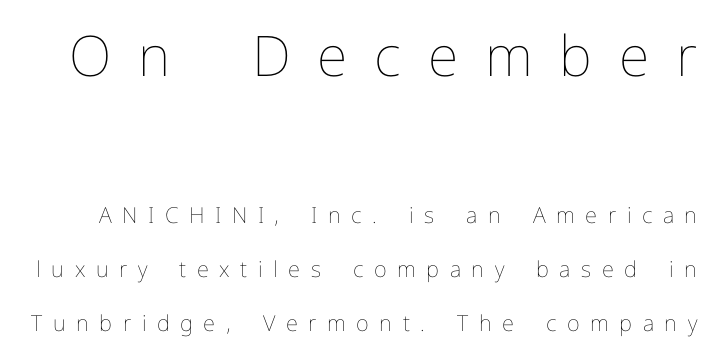
The image shows 56 px thin type, upright; set loose line spacing (2.44x), unusually wide letter spacing (+0.48 em), not underlined; the first (top) block is 2.55x larger; low stroke contrast and a medium x-height.
